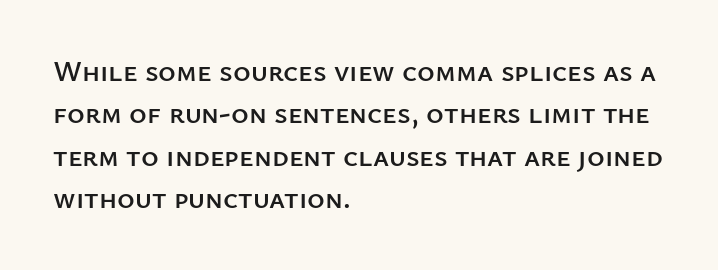
You can tell from the bare stems that sans-serif type was used. If you drew a line through each stem, it would be perfectly vertical. There is no visible air inserted between adjacent glyphs. Note the varied advance widths — an 'i' is clearly narrower than an 'm'.
